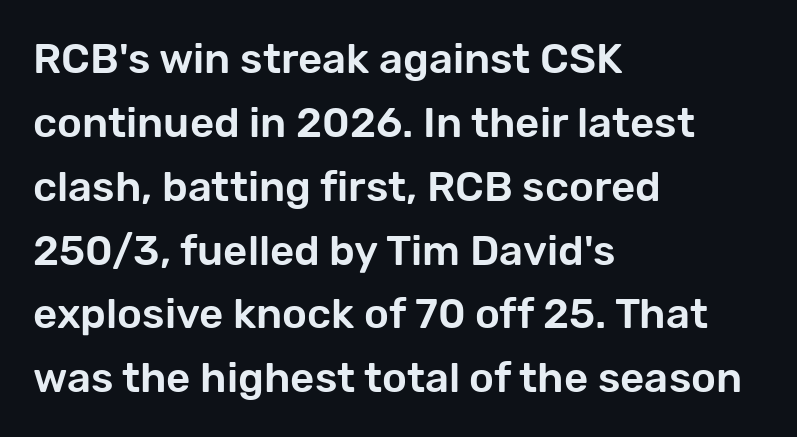
The image shows 42 px sans-serif type, upright; set left-aligned, normal line spacing (1.52x), normal letter spacing, not underlined; low stroke contrast and a medium x-height.
